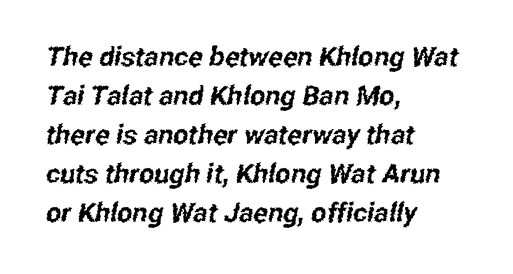
The image shows 27 px text type; set left-aligned, normal line spacing (1.44x), normal letter spacing, not underlined.
